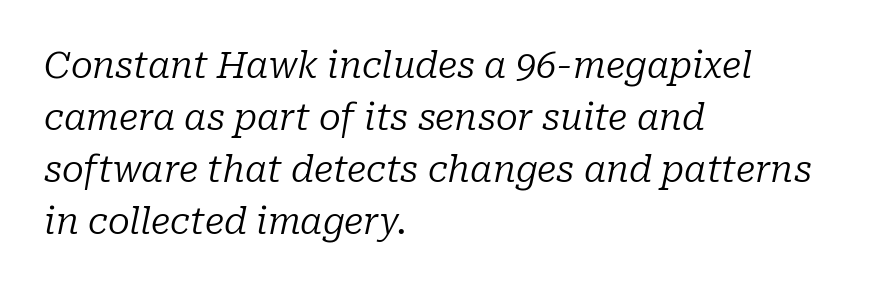
{"serif": "yes", "italic": "yes", "lean": "right", "slant_degrees": 10, "bold": "no", "weight": "regular", "width": "normal", "stroke_contrast": "low", "x_height": "medium", "monospaced": "no", "underline": "no", "align": "left", "line_spacing": "normal", "line_spacing_ratio": 1.44, "letter_spacing": "normal", "letter_spacing_em": 0.0, "glyph_px": 36}
